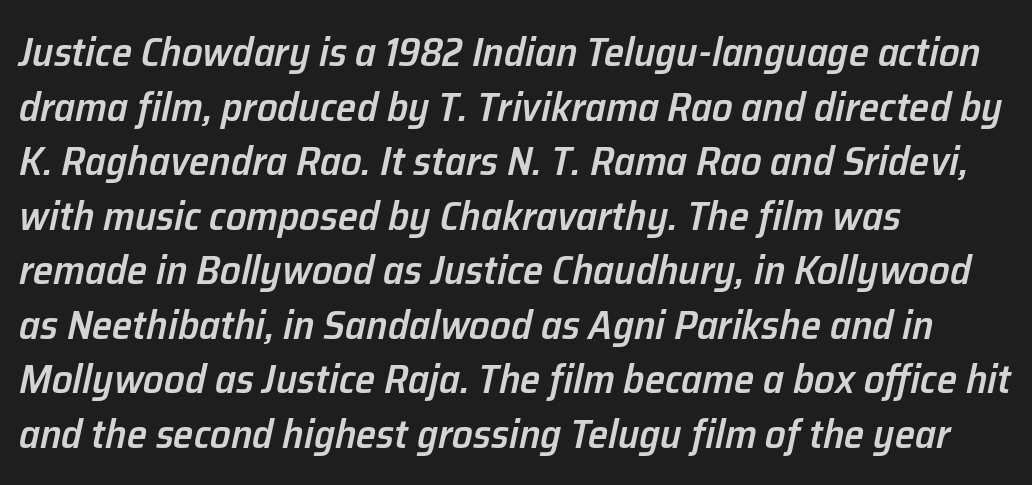
Visually the block forms a straight wall on the left and a jagged coastline on the right. How are the letters spaced? Ordinarily, with no added tracking. Emphasis by weight is partial: semibold. Has an underline been added? It has not.
